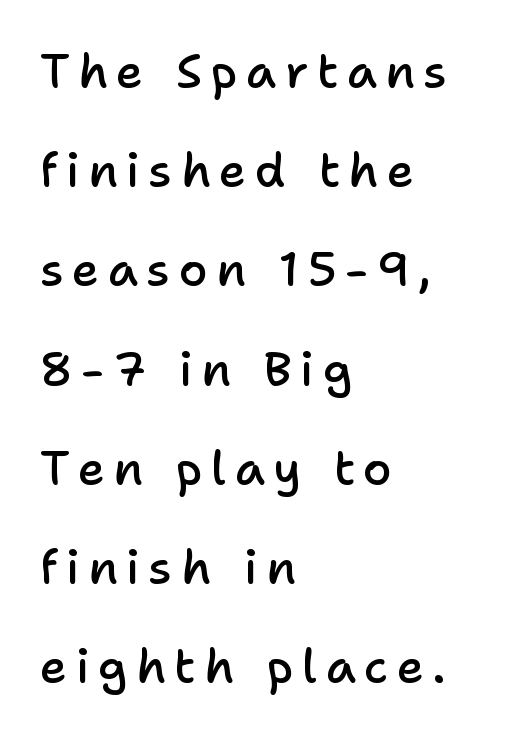
{"serif": "no", "italic": "no", "bold": "semi", "weight": "semibold", "width": "normal", "stroke_contrast": "low", "x_height": "medium", "monospaced": "no", "underline": "no", "align": "left", "line_spacing": "loose", "line_spacing_ratio": 2.11, "glyph_px": 47}
